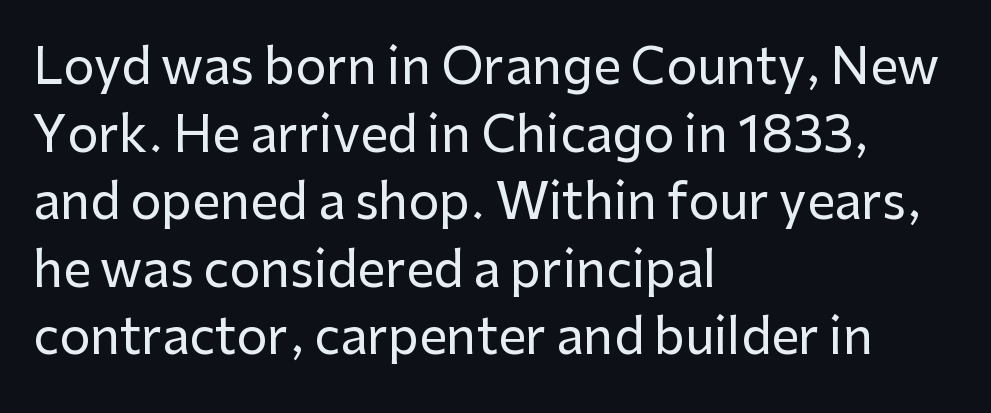
{"serif": "no", "italic": "no", "width": "normal", "stroke_contrast": "low", "x_height": "medium", "monospaced": "no", "underline": "no", "align": "left", "line_spacing": "normal", "line_spacing_ratio": 1.38, "letter_spacing": "normal", "letter_spacing_em": 0.0, "glyph_px": 49}
